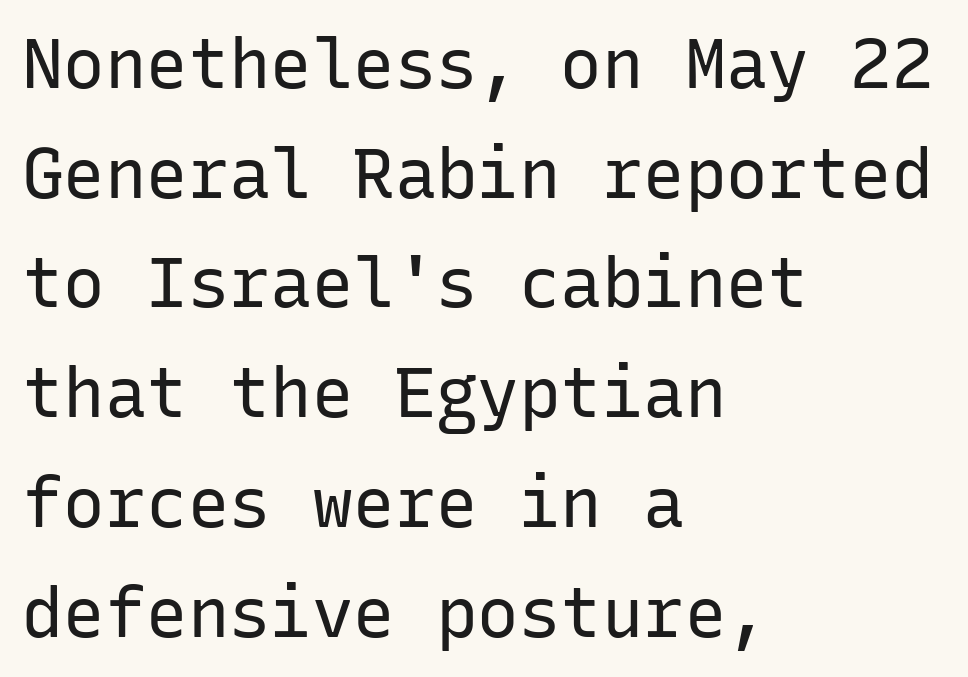
{"serif": "no", "italic": "no", "bold": "no", "weight": "regular", "width": "normal", "stroke_contrast": "low", "x_height": "medium", "monospaced": "yes", "underline": "no", "align": "left", "line_spacing": "normal", "line_spacing_ratio": 1.59, "letter_spacing": "normal", "letter_spacing_em": 0.0, "glyph_px": 69}
